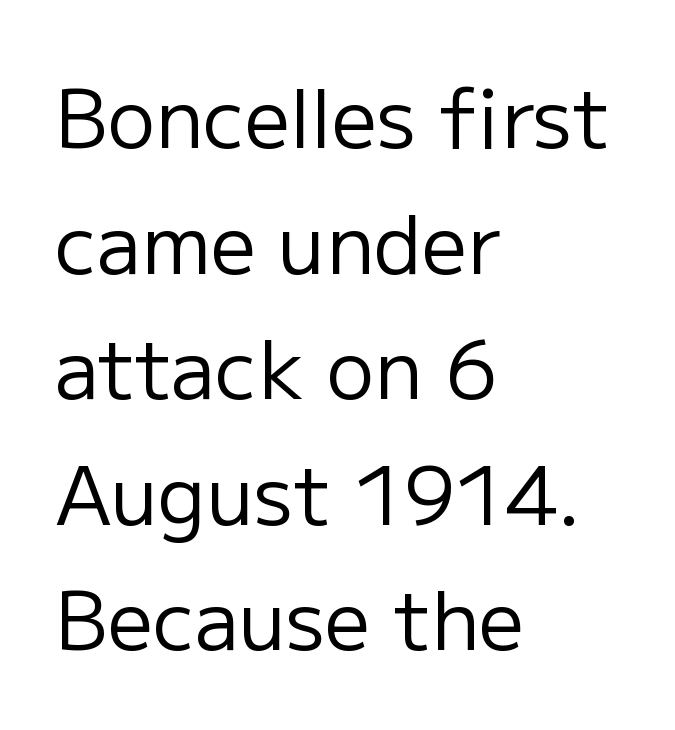
The image shows 80 px regular-weight sans-serif type, upright; set left-aligned, normal line spacing (1.57x), normal letter spacing, not underlined; low stroke contrast and a medium x-height.
